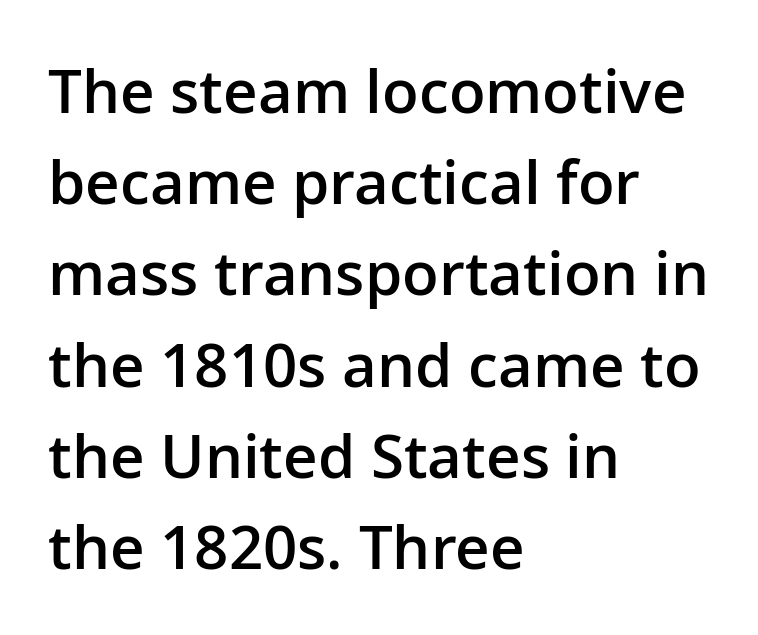
The letters stand upright; this is a roman face. The space between consecutive lines is moderate. Spacing between characters is what you'd get straight out of the box. The words here are not underlined. Is this a fixed-width face? No — the glyphs have proportional, varying widths. The type family on display is of the sans-serif kind.
